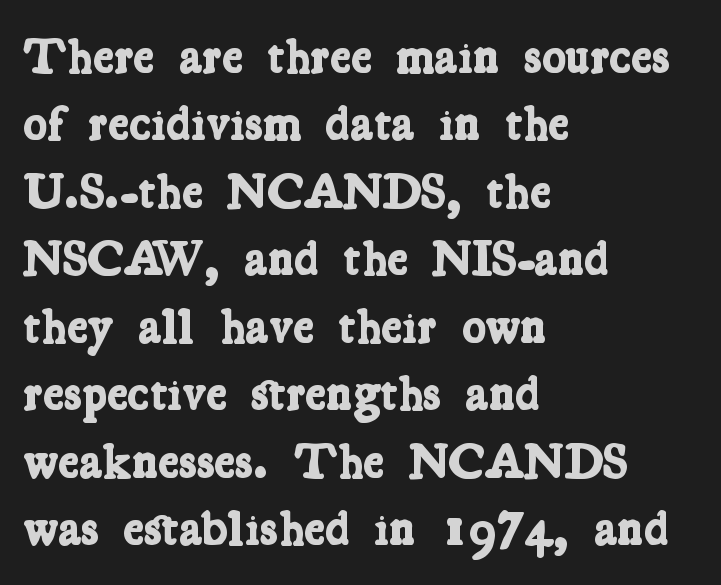
The image shows 50 px bold, condensed serif type; set left-aligned, normal line spacing (1.35x), normal letter spacing, not underlined; low stroke contrast and a medium x-height.
